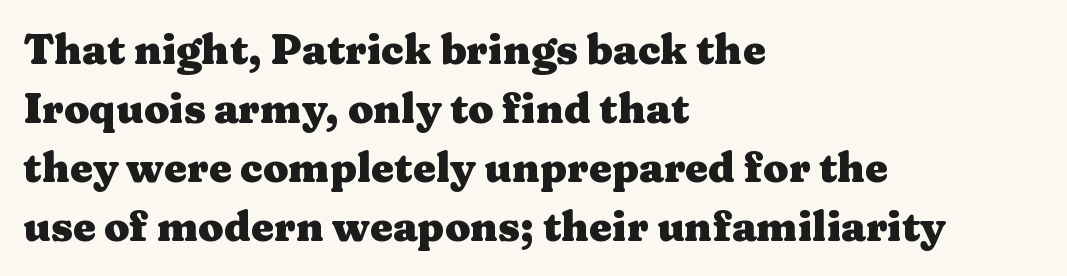
The image shows 41 px heavy, wide serif type, upright; set left-aligned, normal line spacing (1.44x), normal letter spacing, not underlined; medium stroke contrast and a medium x-height.
